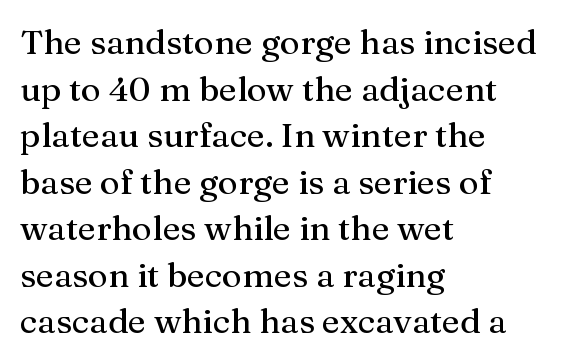
Q: Is the text italic (slanted)? A: No, it is upright.
Q: Is the typeface a serif or a sans-serif typeface? A: Serif.
Q: Is the text underlined? A: No.
Q: How is the paragraph aligned? A: Left-aligned.
Q: Is the spacing between letters normal or unusually wide? A: Normal.
Q: Is the spacing between lines tight, normal or loose? A: Normal.
Q: Width (condensed, normal, or wide)? A: Normal.
Q: Stroke contrast? A: Medium.
Q: x-height? A: Medium.
Q: Monospaced? A: No.
